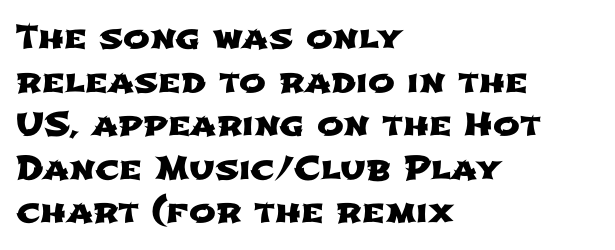
Is this a fixed-width face? No — the glyphs have proportional, varying widths. The font family rendered here belongs to the sans-serif group. These lines are set flush left with a ragged right edge. Has an underline been added? It has not. A typesetter would call this leading conventional body-copy spacing. Each word holds together tightly as a unit, with standard inter-letter gaps.
